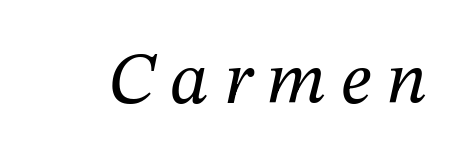
This is not heavy type; no bold has been used. Someone cranked the tracking dial way up on this one. A typesetter would mark this as italic. You could not count columns in this text — the font is proportionally spaced.
